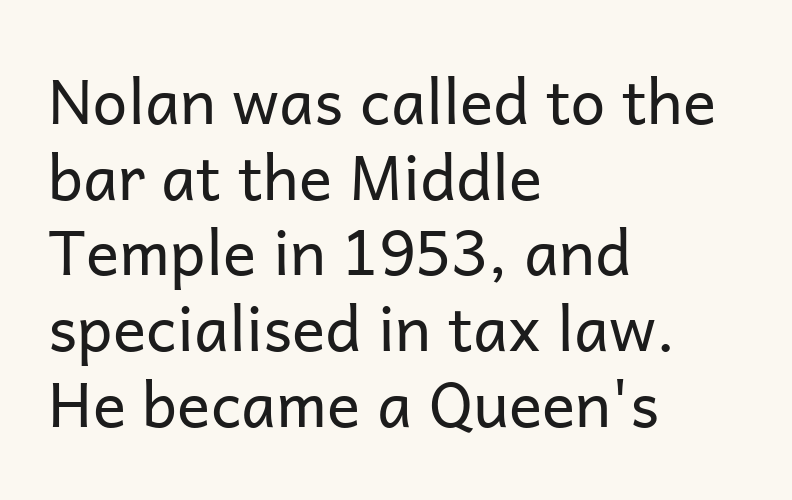
The image shows 62 px regular-weight sans-serif type, upright; set left-aligned, line spacing 1.22x, normal letter spacing, not underlined; low stroke contrast and a medium x-height.
